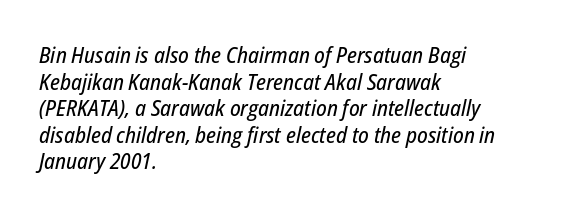
The image shows 22 px text type, italic (leaning right); set left-aligned, line spacing 1.21x, normal letter spacing, not underlined.
